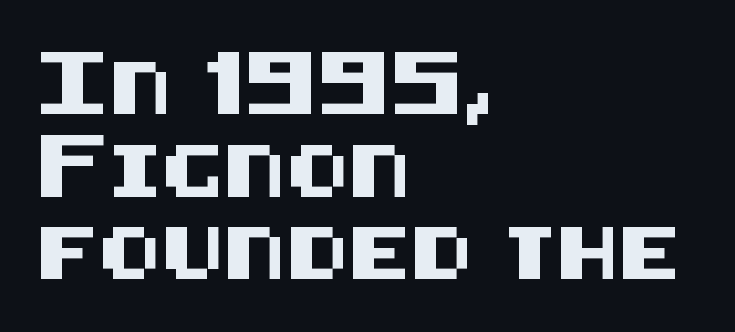
The text was rendered using a sans face with plain stroke endings. These lines were composed using upright roman letters. If you measured baseline to baseline, you'd find a middling distance. Is the letter spacing exaggerated? No — it looks like the ordinary default.
